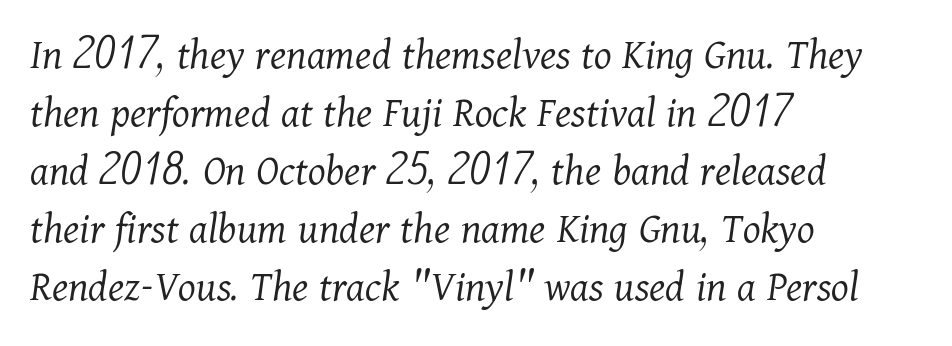
In terms of letterspacing, this is plain default setting. The specimen reads as italic at a glance. If you drew a ruler down the left edge, every line would touch it. Words float on clear page, feet unadorned. The letters look calm and open, with moderate or lighter stems. A typesetter would call this leading conventional body-copy spacing.
